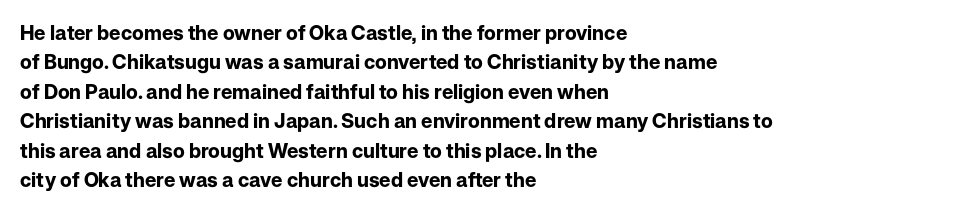
Emphasis by weight is at full strength: bold. The glyphs are unaccompanied by any horizontal stroke below them. Nothing unusual about the tracking: characters are spaced as the font intends. Do the letters lean? They stand straight. Every row of glyphs begins at an identical x-position on the left.
